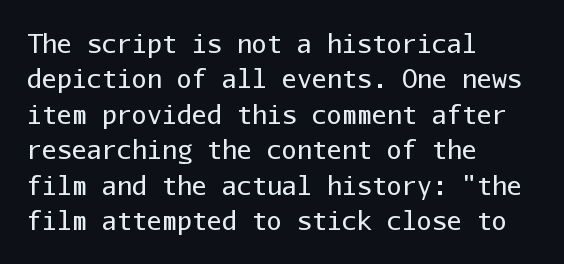
{"italic": "no", "bold": "no", "underline": "no", "align": "left", "line_spacing": "normal", "line_spacing_ratio": 1.42, "letter_spacing": "normal", "letter_spacing_em": 0.0, "glyph_px": 25}
